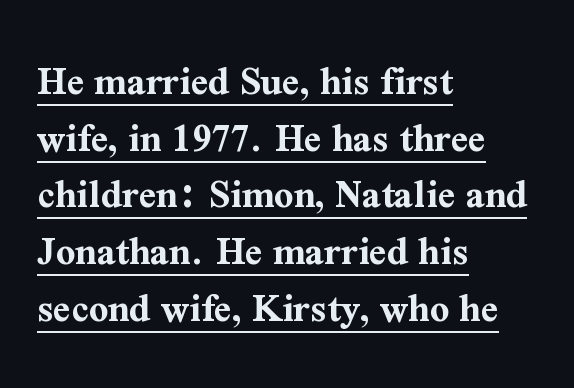
The image shows 42 px bold serif type, upright; set left-aligned, normal line spacing (1.35x), normal letter spacing, underlined; medium stroke contrast and a medium x-height.
